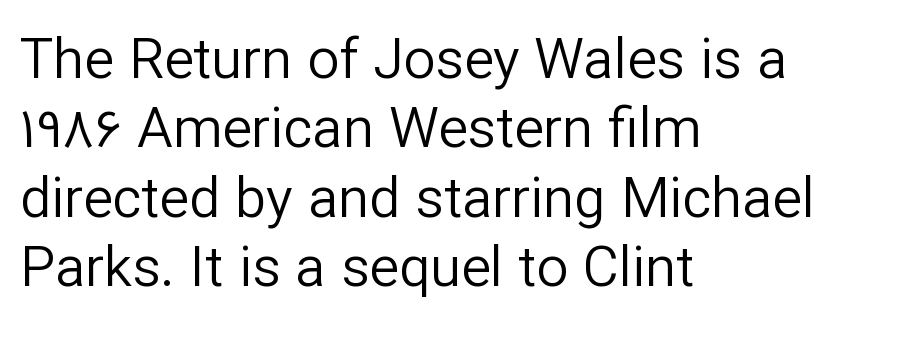
If you drew a line through each stem, it would be perfectly vertical. The passage shown is not underscored anywhere. Typographically, this falls in the sans-serif category. Here the glyphs are tracked normally, forming tight word shapes. You could not count columns in this text — the font is proportionally spaced. Weight: regular or lighter.
